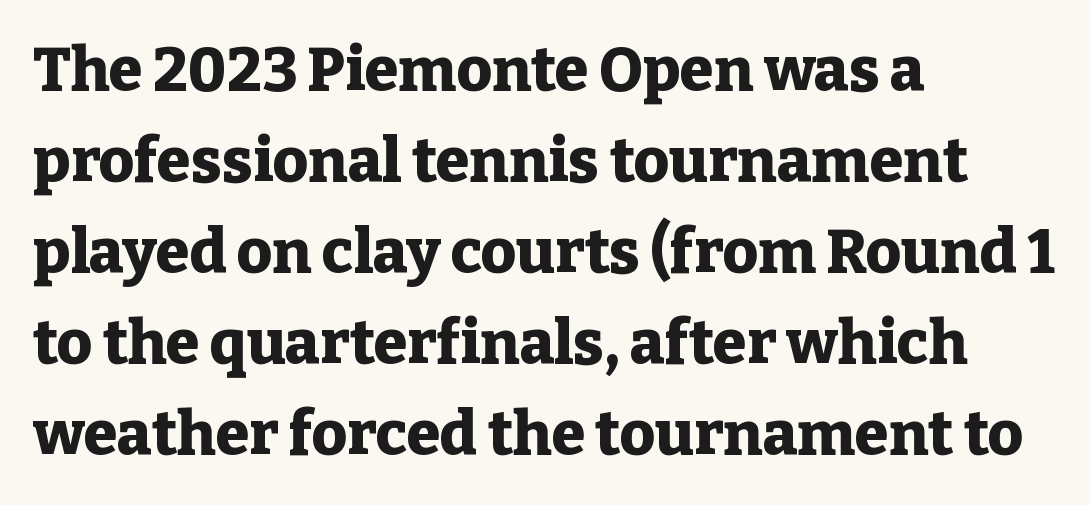
{"serif": "yes", "italic": "no", "bold": "yes", "weight": "heavy", "width": "normal", "stroke_contrast": "low", "x_height": "medium", "monospaced": "no", "underline": "no", "align": "left", "line_spacing": "normal", "line_spacing_ratio": 1.49, "letter_spacing": "normal", "letter_spacing_em": 0.0, "glyph_px": 61}
